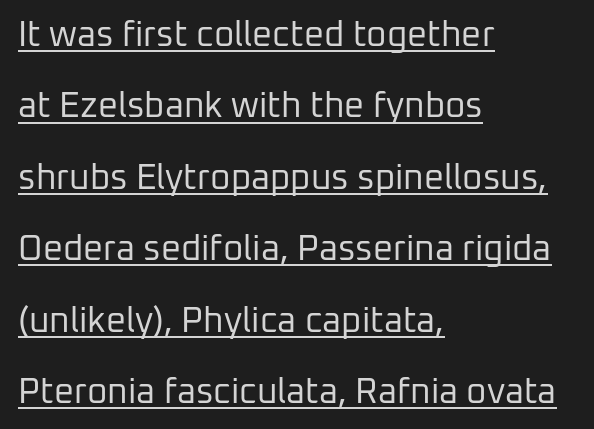
The image shows 35 px regular-weight sans-serif type, upright; set left-aligned, loose line spacing (2.04x), normal letter spacing, underlined; low stroke contrast and a medium x-height.
